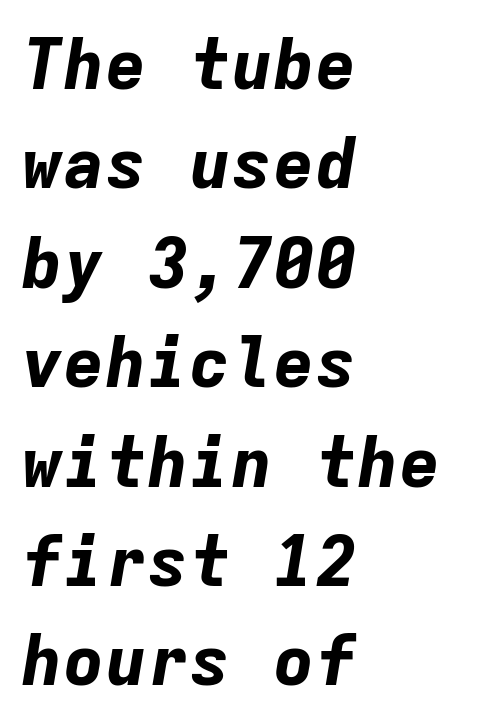
The font is running at its bold setting. Do the characters align in a grid? Yes, the font is monospaced. An italicized treatment has been applied to the whole sample. Typeset ragged right — the left edge is the straight one. This block has exactly the height ordinary leading produces.
